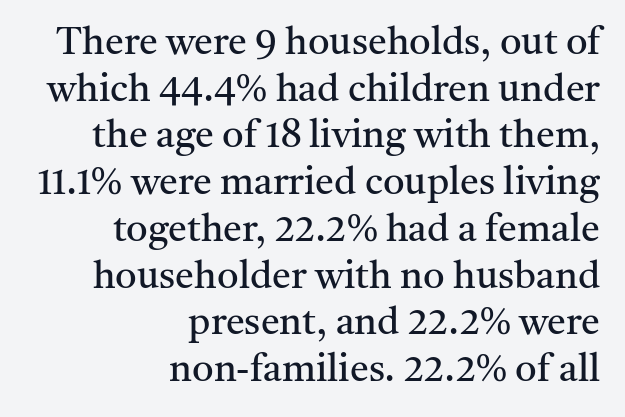
{"serif": "yes", "italic": "no", "bold": "no", "weight": "regular", "width": "normal", "stroke_contrast": "medium", "x_height": "medium", "monospaced": "no", "underline": "no", "align": "right", "line_spacing_ratio": 1.23, "letter_spacing": "normal", "letter_spacing_em": 0.0, "glyph_px": 38}
